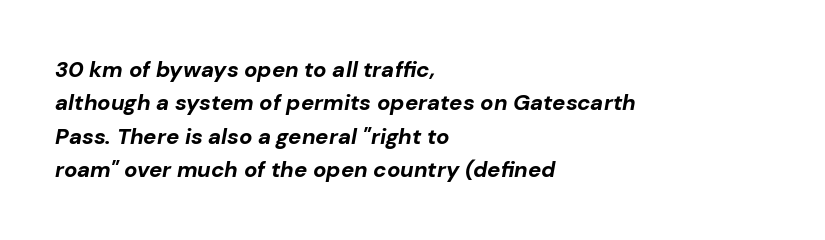
{"italic": "yes", "lean": "right", "slant_degrees": 10, "bold": "yes", "underline": "no", "align": "left", "line_spacing": "normal", "line_spacing_ratio": 1.52, "letter_spacing": "normal", "letter_spacing_em": 0.0, "glyph_px": 22}
